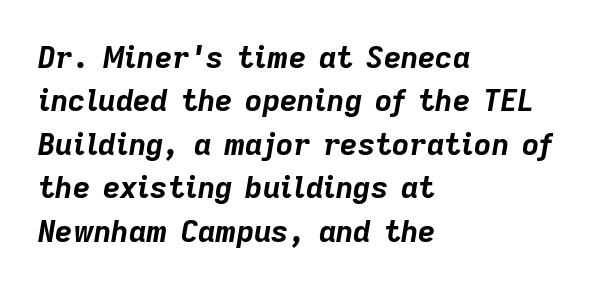
The image shows 30 px bold type, italic (leaning right); set left-aligned, normal line spacing (1.45x), normal letter spacing, not underlined; low stroke contrast and a medium x-height.
